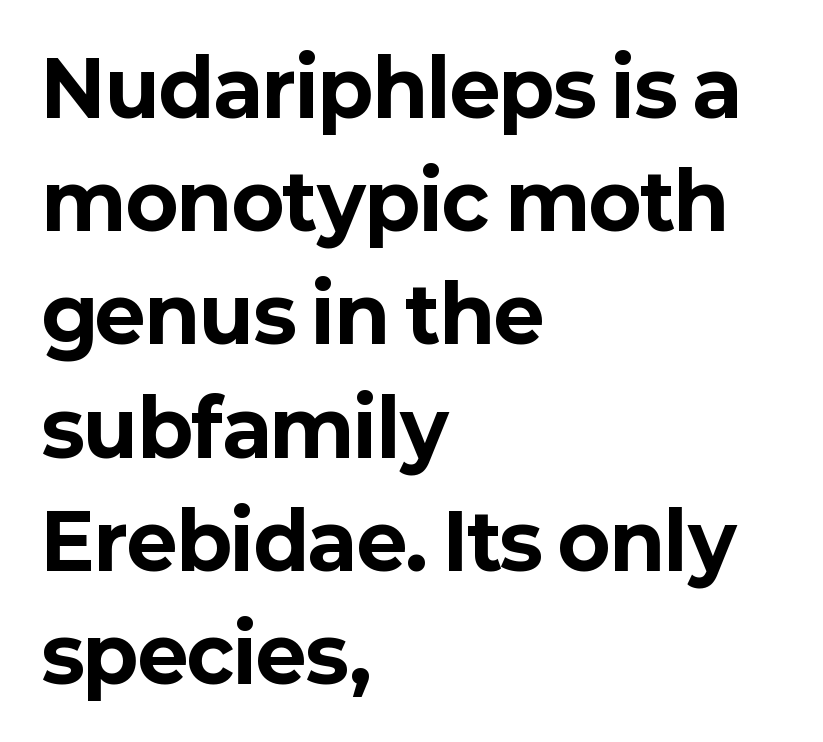
Q: Is the text bold? A: Yes.
Q: Is the text italic (slanted)? A: No, it is upright.
Q: Is the typeface a serif or a sans-serif typeface? A: Sans-serif.
Q: Is the text underlined? A: No.
Q: How is the paragraph aligned? A: Left-aligned.
Q: Is the spacing between letters normal or unusually wide? A: Normal.
Q: Is the spacing between lines tight, normal or loose? A: Normal.
Q: Width (condensed, normal, or wide)? A: Normal.
Q: Stroke contrast? A: Low.
Q: x-height? A: Medium.
Q: Monospaced? A: No.
